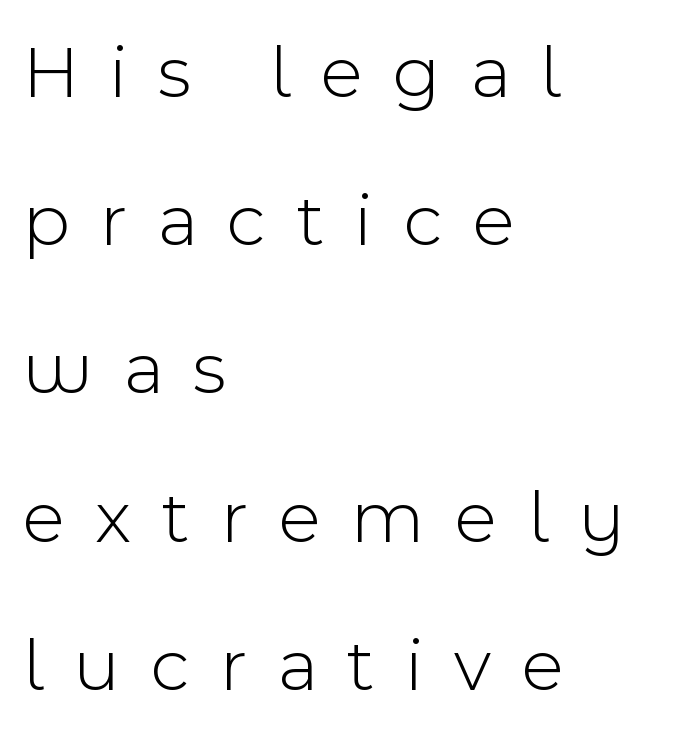
Q: Is the text bold? A: No.
Q: Is the text italic (slanted)? A: No, it is upright.
Q: Is the typeface a serif or a sans-serif typeface? A: Sans-serif.
Q: Is the text underlined? A: No.
Q: How is the paragraph aligned? A: Left-aligned.
Q: Is the spacing between letters normal or unusually wide? A: Unusually wide.
Q: Is the spacing between lines tight, normal or loose? A: Loose.
Q: Width (condensed, normal, or wide)? A: Normal.
Q: x-height? A: Medium.
Q: Monospaced? A: No.
